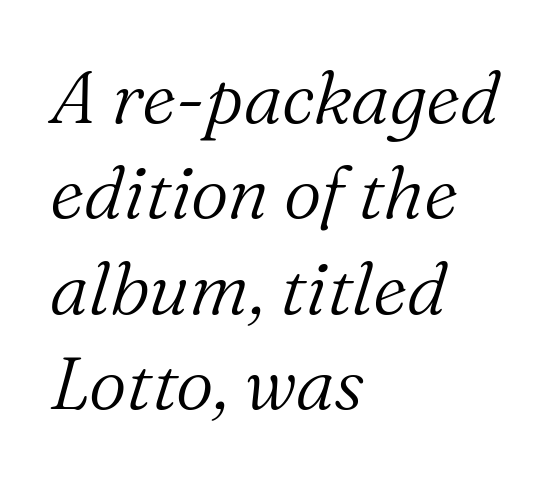
The image shows 74 px light serif type, italic (leaning right); set left-aligned, normal line spacing (1.29x), normal letter spacing, not underlined; medium stroke contrast and a medium x-height.
